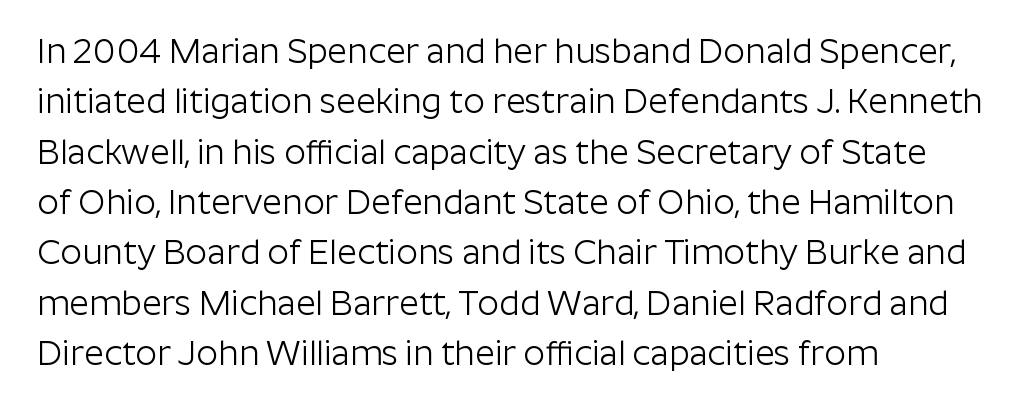
The area under the type is left untouched. Are there feet on the stems? There aren't — it's a sans. The lines in this sample share a left origin and differ only in where they stop. Vertically, the passage feels balanced, rows spaced as you'd expect.
